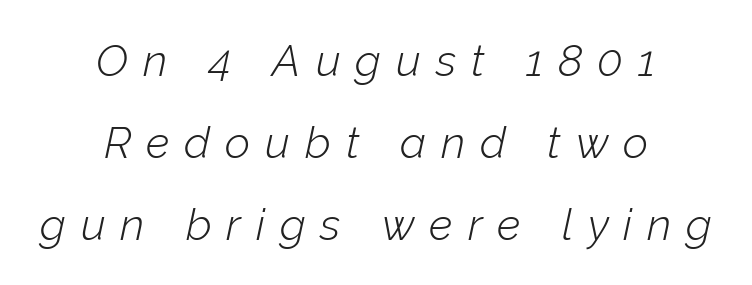
Q: Is the text bold? A: No.
Q: Is the text italic (slanted)? A: Yes, it leans right by about 12 degrees.
Q: Is the text underlined? A: No.
Q: How is the paragraph aligned? A: Centered.
Q: Is the spacing between letters normal or unusually wide? A: Unusually wide.
Q: Width (condensed, normal, or wide)? A: Normal.
Q: Stroke contrast? A: Low.
Q: x-height? A: Medium.
Q: Monospaced? A: No.
